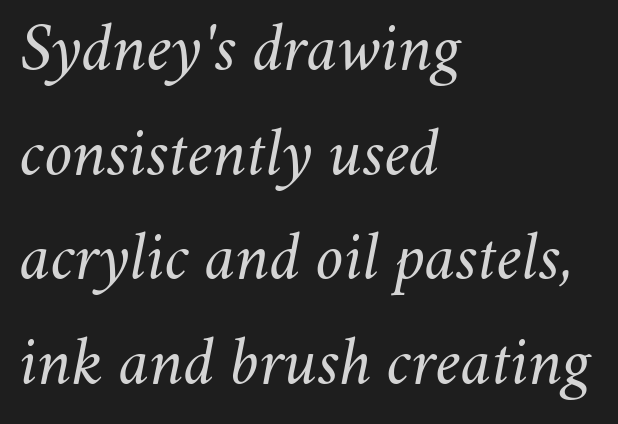
The image shows 68 px regular-weight type, italic (leaning right); set left-aligned, normal line spacing (1.54x), normal letter spacing, not underlined; medium stroke contrast and a small x-height.
